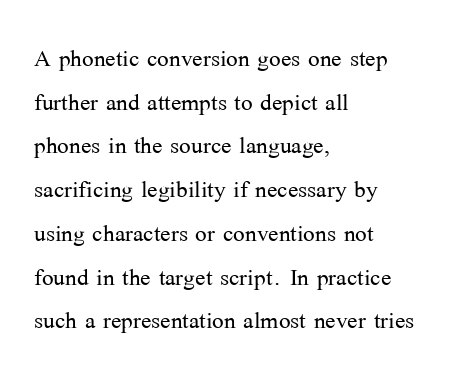
Rows of type keep a routine distance in the vertical direction. The foot of each line stays bare and open. Heft: none added — not bold. Each word holds together tightly as a unit, with standard inter-letter gaps. Is the block centered? No — it sits flush against the left margin. The letters stand straight up with perfectly vertical stems.
